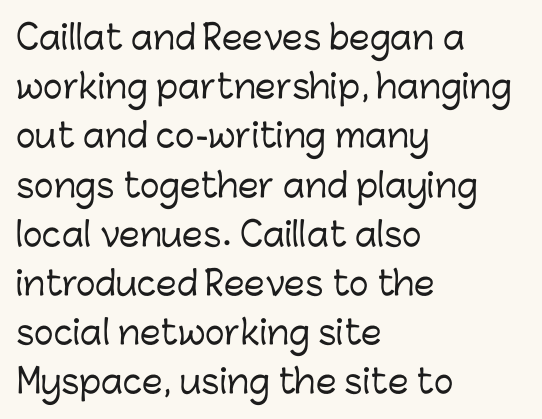
{"serif": "no", "italic": "no", "width": "normal", "stroke_contrast": "low", "x_height": "medium", "monospaced": "no", "underline": "no", "align": "left", "line_spacing": "normal", "line_spacing_ratio": 1.49, "letter_spacing": "normal", "letter_spacing_em": 0.0, "glyph_px": 33}
